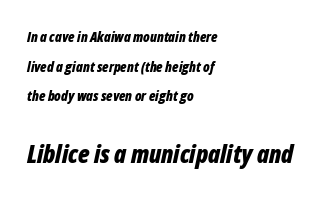
The setting favours the left margin, as ordinary paragraphs usually do. Caption: upper text group reduced, lower text group enlarged. Every character sits at an angle, as italics do. The glyphs have the mass of a bold cut. Students, note that the glyphs here touch the page at normal intervals.
